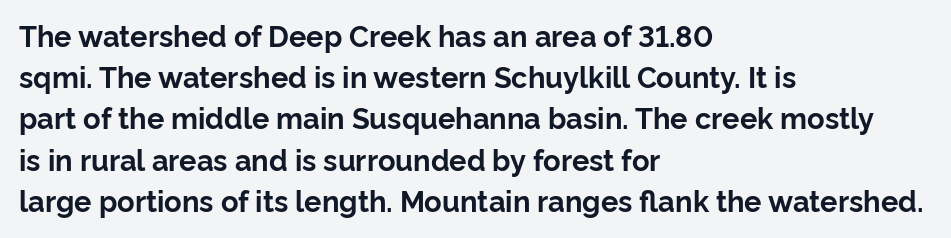
Q: Is the text bold? A: Yes.
Q: Is the text italic (slanted)? A: No, it is upright.
Q: Is the typeface a serif or a sans-serif typeface? A: Sans-serif.
Q: Is the text underlined? A: No.
Q: How is the paragraph aligned? A: Left-aligned.
Q: Is the spacing between letters normal or unusually wide? A: Normal.
Q: Is the spacing between lines tight, normal or loose? A: Normal.
Q: Width (condensed, normal, or wide)? A: Normal.
Q: Stroke contrast? A: Low.
Q: x-height? A: Medium.
Q: Monospaced? A: No.
